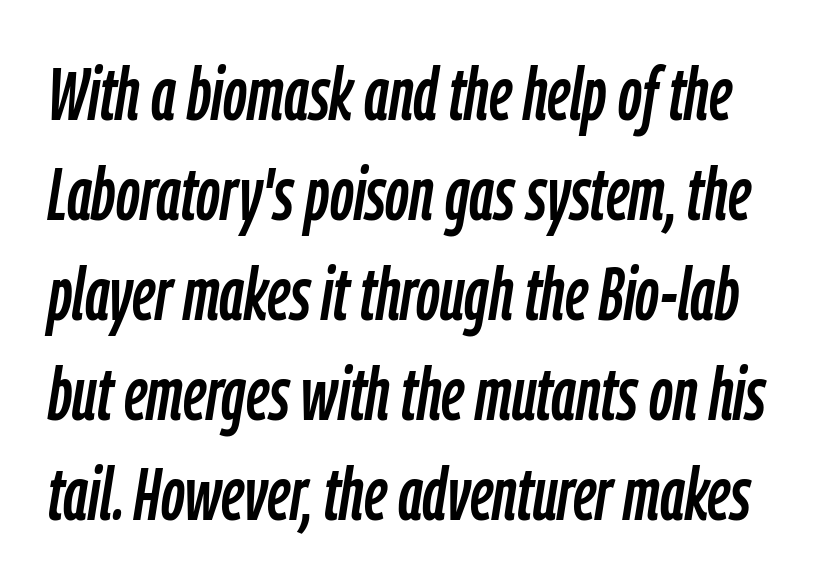
{"italic": "yes", "lean": "right", "slant_degrees": 9, "width": "condensed", "stroke_contrast": "low", "x_height": "medium", "monospaced": "no", "underline": "no", "line_spacing": "normal", "line_spacing_ratio": 1.35, "letter_spacing": "normal", "letter_spacing_em": 0.0, "glyph_px": 74}
